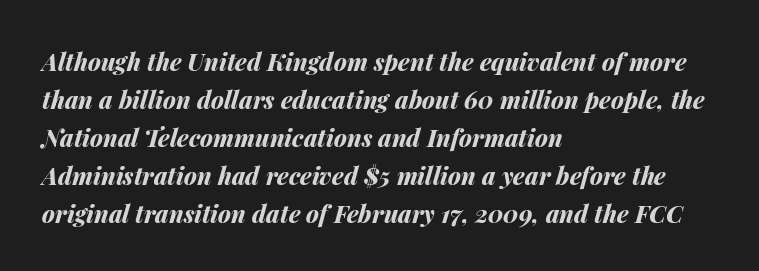
Style check: oblique. Letter spacing: default. This rendering uses left alignment, leaving the right contour irregular. Any mark beneath the type? The region is blank. Each new line begins a customary step beneath the previous one.
